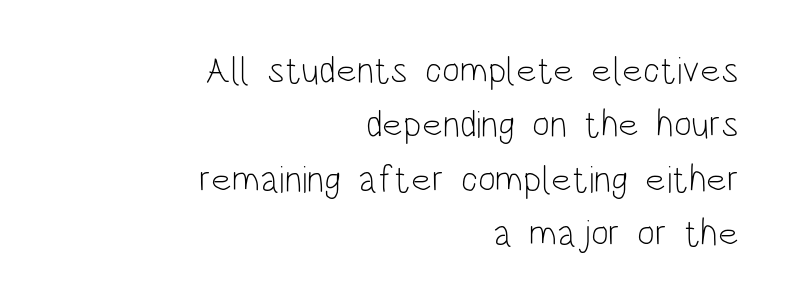
The image shows 38 px light, condensed sans-serif type, upright; set right-aligned, normal line spacing (1.43x), normal letter spacing, not underlined; low stroke contrast and a large x-height.
